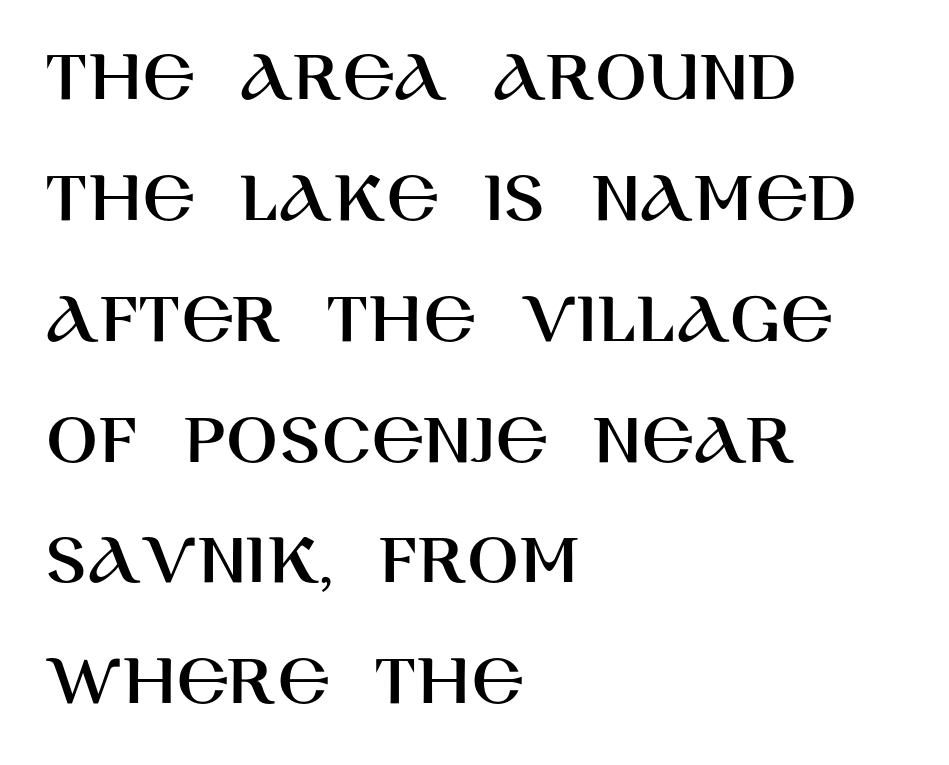
The image shows 76 px sans-serif type, upright; set left-aligned, normal line spacing (1.59x), normal letter spacing, not underlined; high stroke contrast and a large x-height.
